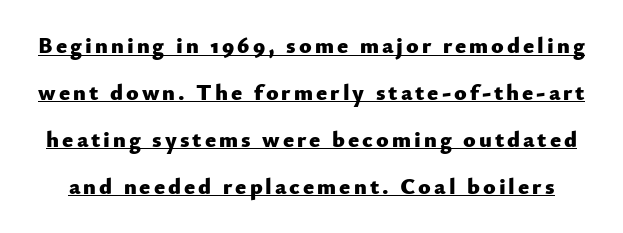
The image shows 23 px bold type, upright; set loose line spacing (2.04x), underlined.
